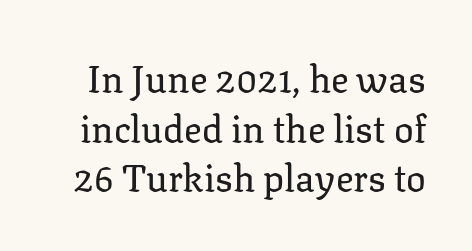
{"serif": "yes", "italic": "no", "bold": "no", "weight": "regular", "width": "normal", "stroke_contrast": "low", "x_height": "medium", "monospaced": "no", "underline": "no", "line_spacing": "normal", "line_spacing_ratio": 1.34, "letter_spacing": "normal", "letter_spacing_em": 0.0, "glyph_px": 37}
